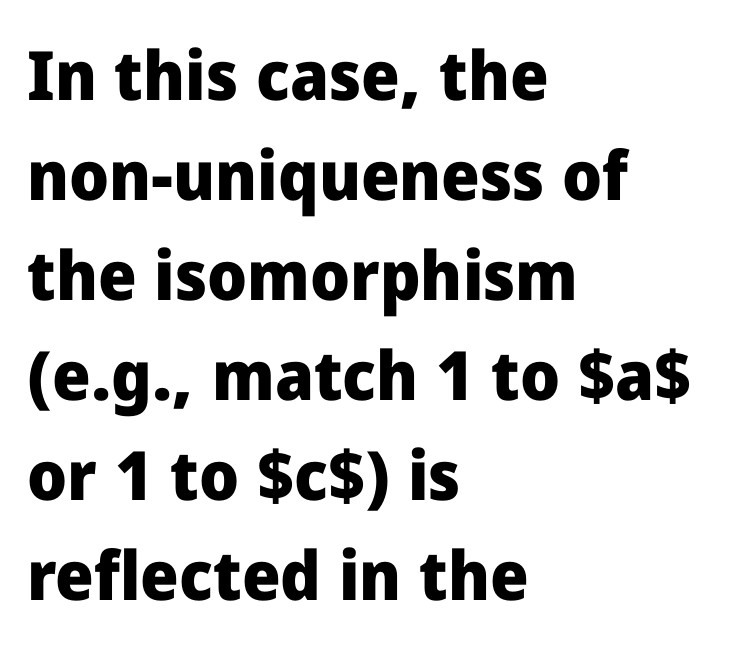
{"serif": "no", "italic": "no", "bold": "yes", "weight": "heavy", "width": "normal", "stroke_contrast": "low", "x_height": "medium", "monospaced": "no", "underline": "no", "align": "left", "line_spacing": "normal", "line_spacing_ratio": 1.47, "letter_spacing": "normal", "letter_spacing_em": 0.0, "glyph_px": 68}
